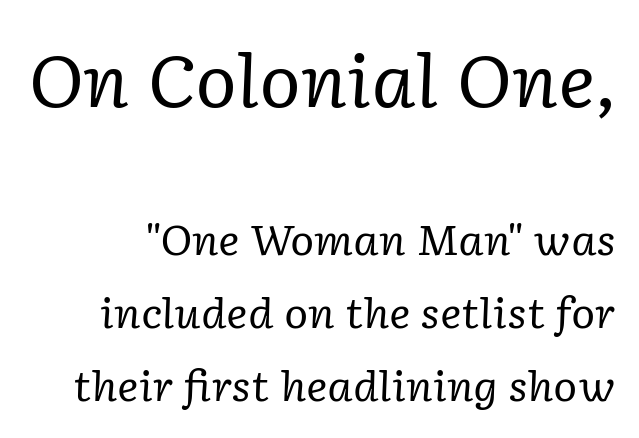
Note the varied advance widths — an 'i' is clearly narrower than an 'm'. This rendering leaves character spacing at its baseline value. Check under the words: just untouched page. The rendering shrinks the type as you move from the upper chunk to the lower. Typographically, this falls in the serif category. No heavy texture on the line: the type isn't bold.
